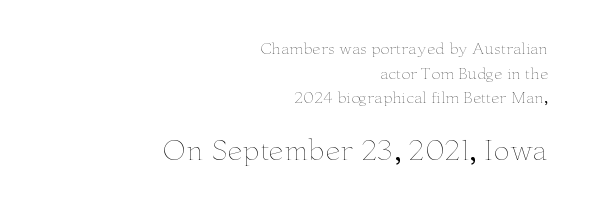
The image shows 27 px text type, upright; set right-aligned, normal line spacing (1.65x), normal letter spacing, not underlined; the second (bottom) block is 1.8x larger.
